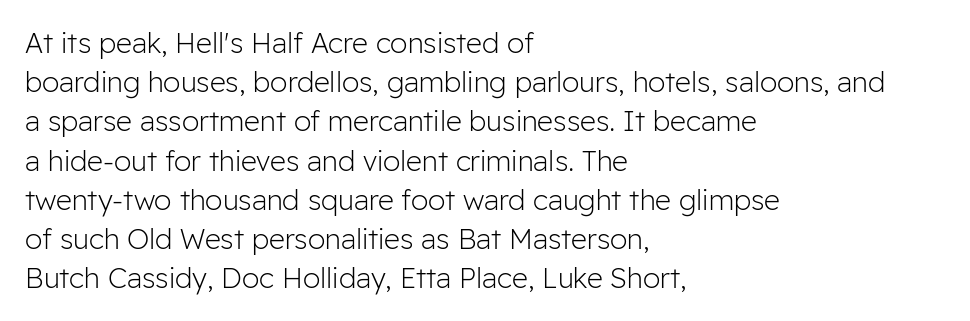
The characters display no serif detailing; their extremities are plain. Quick note: underline off. No italicization has been applied; the sample stays upright. The block of text has a typical density, with ordinary space between rows. The characters are drawn with everyday or finer stroke widths. Nobody touched the tracking dial on this one.
